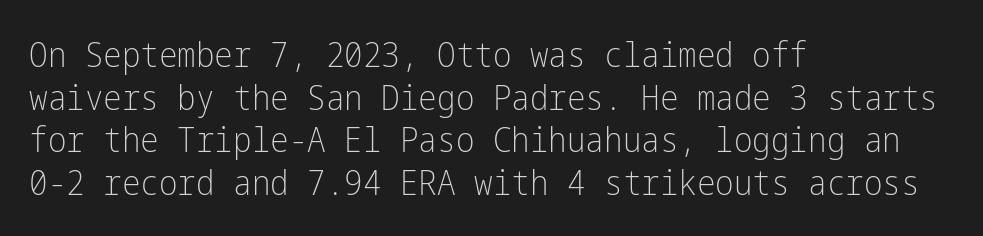
Which margin do the lines hug? The left one — the right edge is uneven. Honestly, there is no underline to notice here at all. The font family rendered here belongs to the sans-serif group. These lines were composed using upright roman letters. Weight: in the light-to-regular range. This sample uses plain, unmodified letter spacing.
